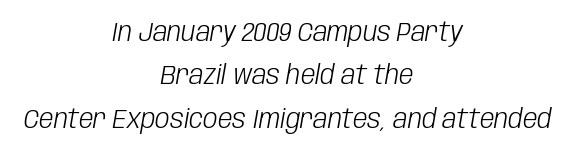
Q: Is the text bold? A: No.
Q: Is the text italic (slanted)? A: Yes, it leans right by about 10 degrees.
Q: Is the text underlined? A: No.
Q: How is the paragraph aligned? A: Centered.
Q: Is the spacing between letters normal or unusually wide? A: Normal.
Q: Is the spacing between lines tight, normal or loose? A: Normal.
